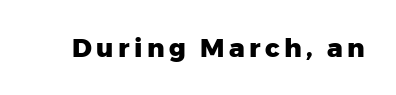
{"italic": "no", "bold": "yes", "underline": "no", "glyph_px": 26}
